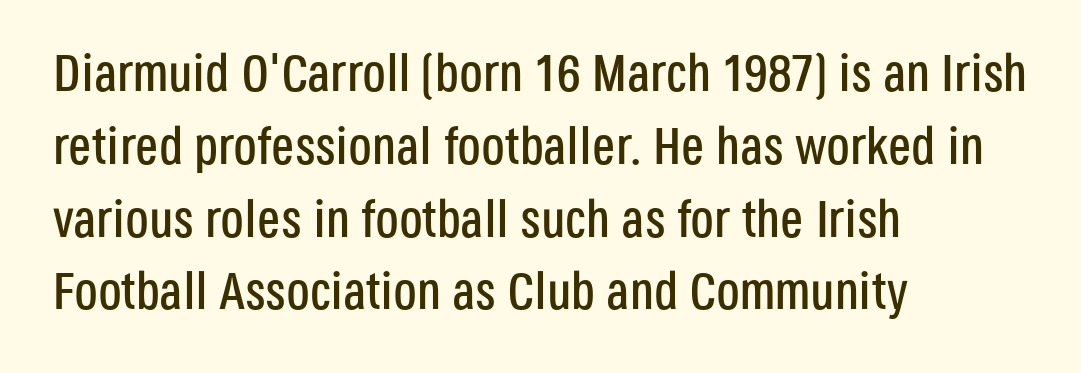
{"serif": "no", "italic": "no", "width": "condensed", "stroke_contrast": "low", "x_height": "large", "monospaced": "no", "underline": "no", "align": "left", "line_spacing": "normal", "line_spacing_ratio": 1.4, "letter_spacing": "normal", "letter_spacing_em": 0.0, "glyph_px": 52}
